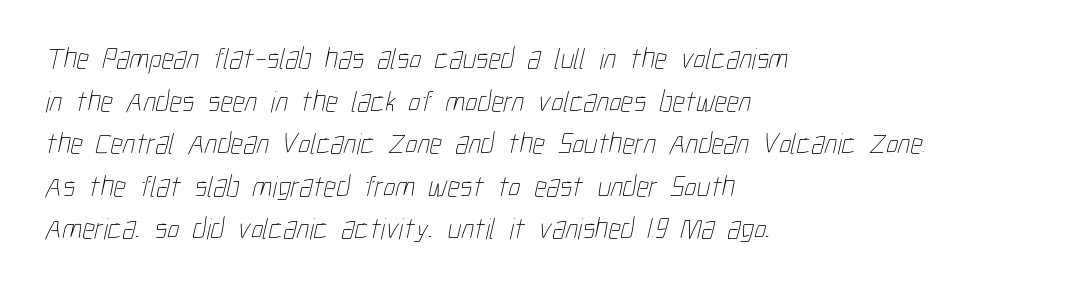
{"bold": "no", "weight": "thin", "width": "condensed", "stroke_contrast": "low", "x_height": "medium", "monospaced": "no", "underline": "no", "align": "left", "line_spacing": "normal", "line_spacing_ratio": 1.42, "letter_spacing": "normal", "letter_spacing_em": 0.0, "glyph_px": 30}
